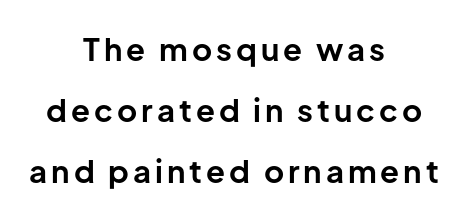
The image shows 31 px bold sans-serif type, upright; set centered, loose line spacing (1.97x), not underlined; low stroke contrast and a medium x-height.
